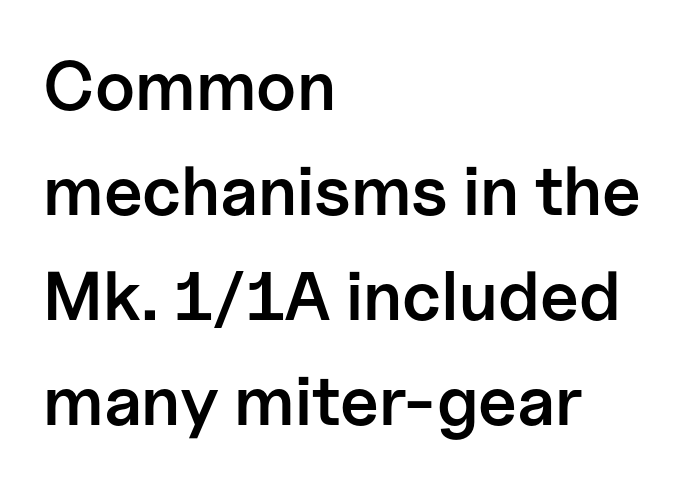
Check the space under the baseline: it is left empty. The line-height multiplier appears to be the usual default. Glyph-to-glyph distance matches everyday printed text. The font is running at a semibold setting, under full bold. No italicization has been applied; the sample stays upright.
